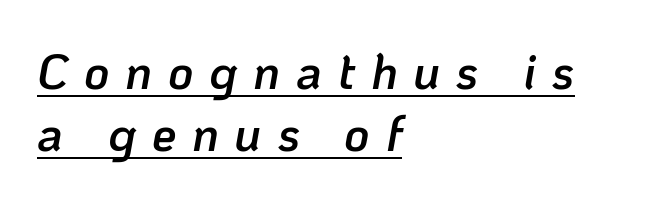
Q: Is the text bold? A: Semi-bold.
Q: Is the text italic (slanted)? A: Yes, it leans right by about 10 degrees.
Q: Is the text underlined? A: Yes.
Q: How is the paragraph aligned? A: Left-aligned.
Q: Is the spacing between letters normal or unusually wide? A: Unusually wide.
Q: Is the spacing between lines tight, normal or loose? A: Normal.
Q: Width (condensed, normal, or wide)? A: Normal.
Q: Stroke contrast? A: Low.
Q: x-height? A: Medium.
Q: Monospaced? A: No.
